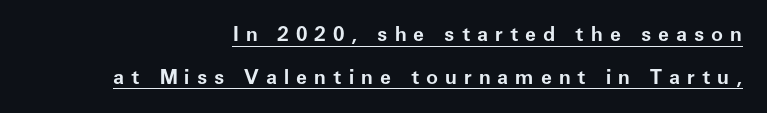
The image shows 20 px bold type, upright; set right-aligned, loose line spacing (2.14x), unusually wide letter spacing (+0.35 em), underlined.
